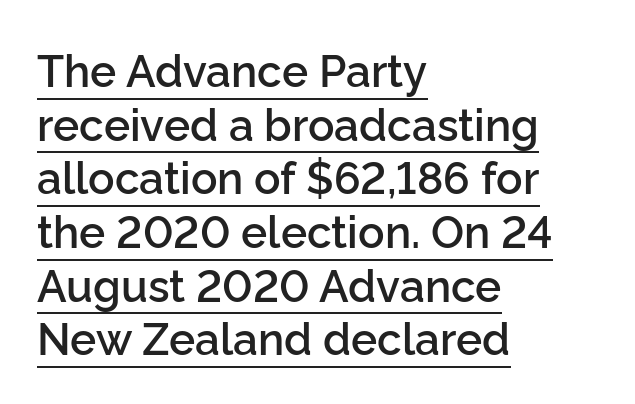
Horizontal alignment here is leftward, the default for most running prose. A sans-serif font was chosen for this passage. Each letter keeps its own natural width here, so spacing adapts to shape. The typography opts for an upright posture over an oblique one. Caption: semibold face, moderately heavy strokes. Has an underline been added? It has.
